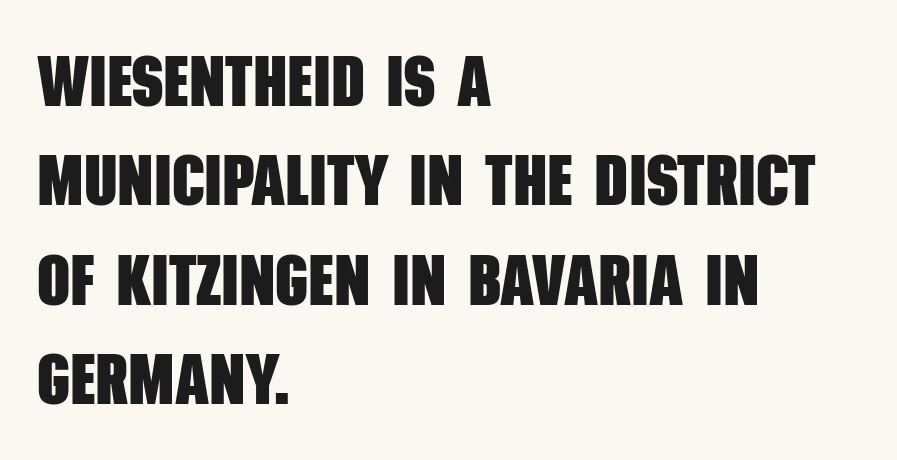
{"serif": "no", "bold": "yes", "weight": "heavy", "width": "condensed", "stroke_contrast": "low", "x_height": "large", "monospaced": "no", "underline": "no", "align": "left", "line_spacing": "normal", "line_spacing_ratio": 1.38, "letter_spacing": "normal", "letter_spacing_em": 0.0, "glyph_px": 72}
